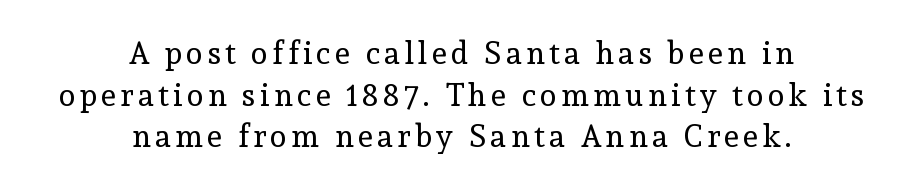
Q: Is the text bold? A: No.
Q: Is the text italic (slanted)? A: No, it is upright.
Q: Is the typeface a serif or a sans-serif typeface? A: Serif.
Q: Is the text underlined? A: No.
Q: How is the paragraph aligned? A: Centered.
Q: Is the spacing between lines tight, normal or loose? A: Normal.
Q: Width (condensed, normal, or wide)? A: Normal.
Q: x-height? A: Medium.
Q: Monospaced? A: No.
